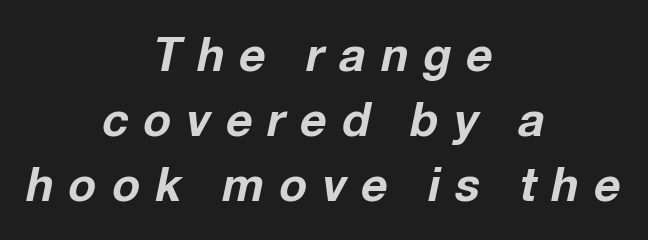
{"italic": "yes", "lean": "right", "slant_degrees": 12, "bold": "yes", "weight": "bold", "width": "normal", "stroke_contrast": "low", "x_height": "medium", "monospaced": "no", "underline": "no", "align": "center", "line_spacing": "normal", "line_spacing_ratio": 1.41, "letter_spacing": "wide", "letter_spacing_em": 0.33, "glyph_px": 46}
